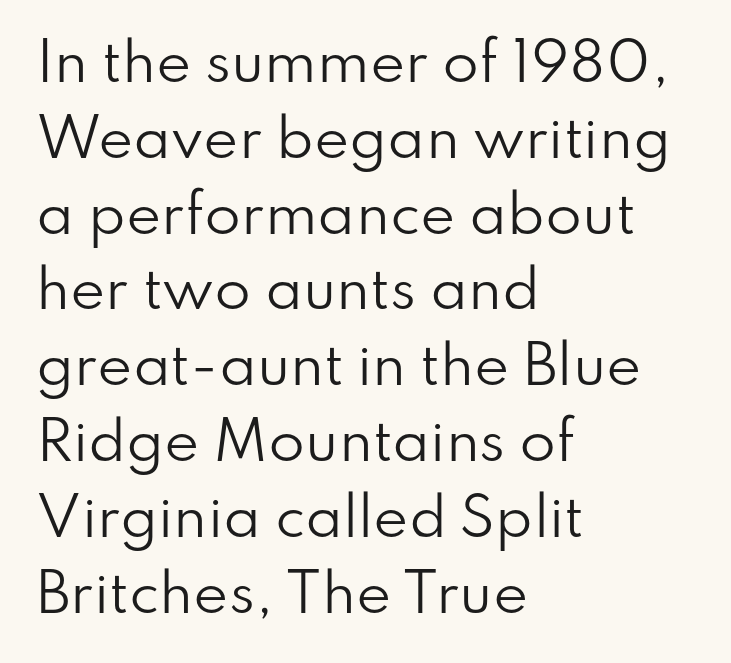
Q: Is the text bold? A: No.
Q: Is the text italic (slanted)? A: No, it is upright.
Q: Is the typeface a serif or a sans-serif typeface? A: Sans-serif.
Q: Is the text underlined? A: No.
Q: How is the paragraph aligned? A: Left-aligned.
Q: Is the spacing between letters normal or unusually wide? A: Normal.
Q: Is the spacing between lines tight, normal or loose? A: Normal.
Q: Width (condensed, normal, or wide)? A: Normal.
Q: Stroke contrast? A: Low.
Q: x-height? A: Small.
Q: Monospaced? A: No.
